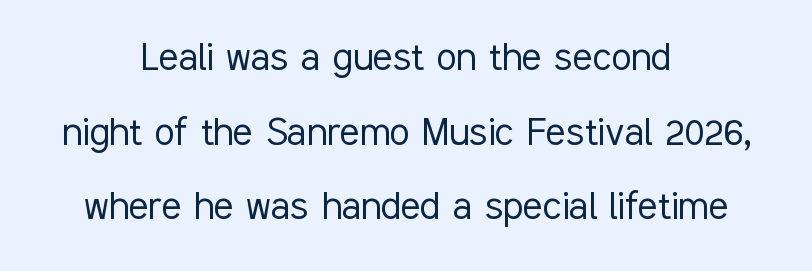
The image shows 46 px light, condensed sans-serif type, upright; set centered, normal line spacing (1.62x), normal letter spacing, not underlined; low stroke contrast and a medium x-height.
